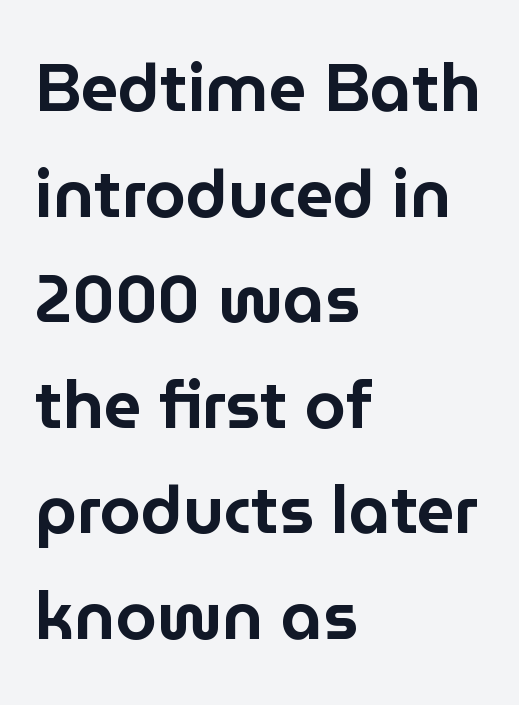
The image shows 66 px sans-serif type, upright; set left-aligned, normal line spacing (1.6x), normal letter spacing, not underlined; low stroke contrast and a medium x-height.
